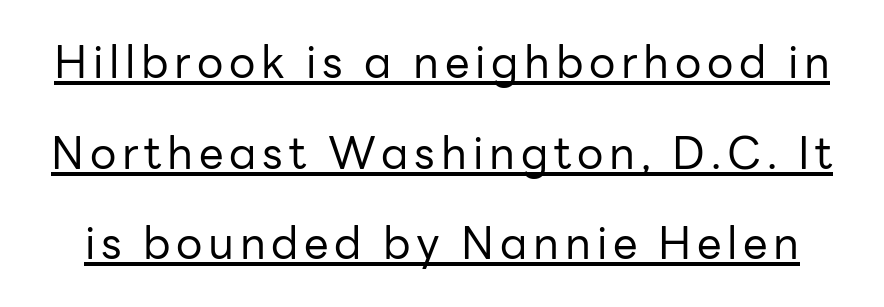
{"serif": "no", "italic": "no", "bold": "no", "weight": "regular", "width": "normal", "stroke_contrast": "low", "x_height": "medium", "monospaced": "no", "underline": "yes", "line_spacing": "loose", "line_spacing_ratio": 2.06, "glyph_px": 44}
